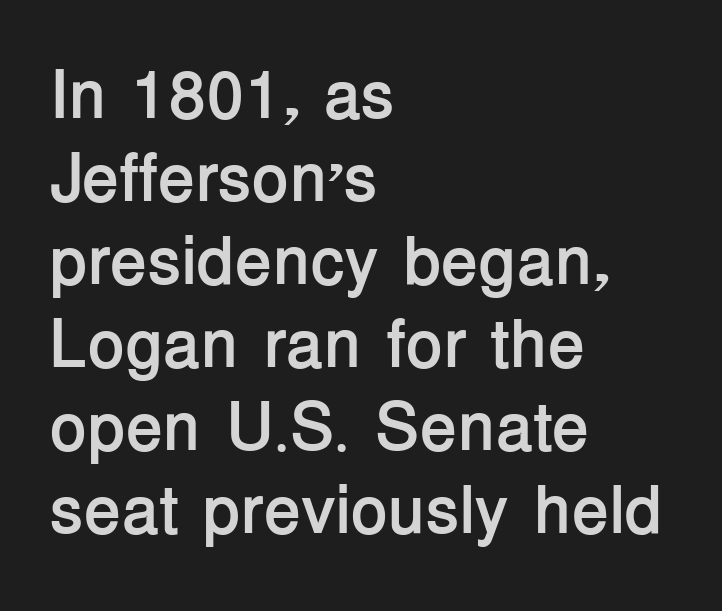
The font's upright variant was chosen for this text. Each letter keeps its own natural width here, so spacing adapts to shape. Unlike a traditional serif, this face leaves its strokes unadorned. The letters sit at their default tracking, neither squeezed nor spread. Alignment: flush left.
